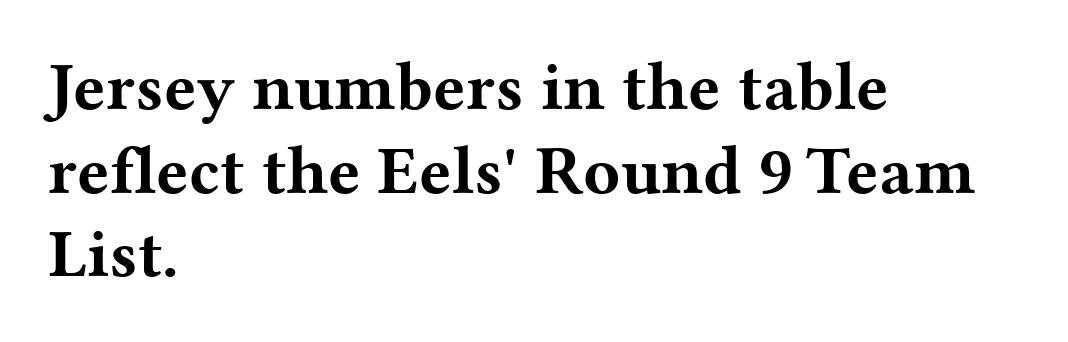
The image shows 68 px bold, wide serif type, upright; set left-aligned, line spacing 1.23x, normal letter spacing, not underlined; medium stroke contrast and a medium x-height.
